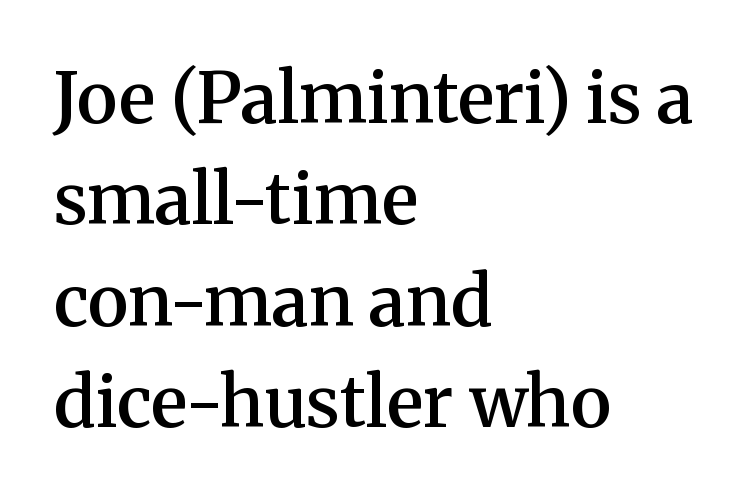
The image shows 70 px semibold serif type, upright; set left-aligned, normal line spacing (1.45x), normal letter spacing, not underlined; medium stroke contrast and a medium x-height.
